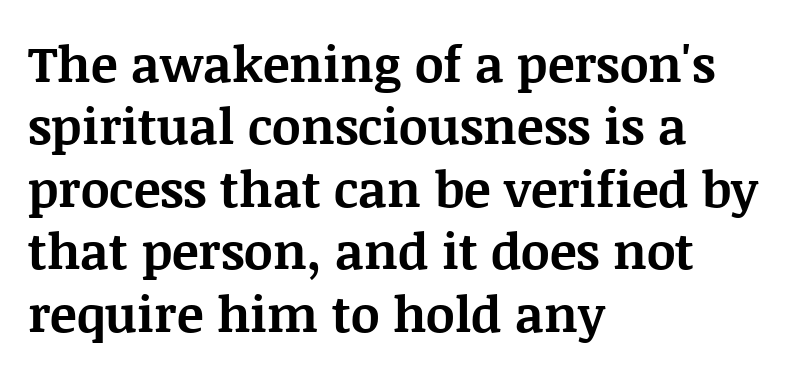
Q: Is the text bold? A: Yes.
Q: Is the text italic (slanted)? A: No, it is upright.
Q: Is the typeface a serif or a sans-serif typeface? A: Serif.
Q: Is the text underlined? A: No.
Q: How is the paragraph aligned? A: Left-aligned.
Q: Is the spacing between letters normal or unusually wide? A: Normal.
Q: Is the spacing between lines tight, normal or loose? A: Normal.
Q: Width (condensed, normal, or wide)? A: Normal.
Q: Stroke contrast? A: Medium.
Q: x-height? A: Large.
Q: Monospaced? A: No.
